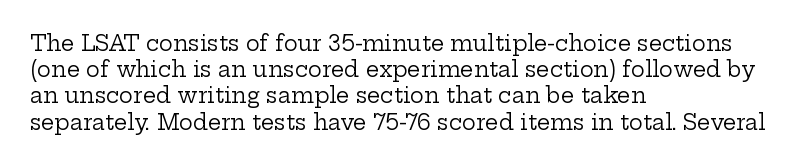
{"italic": "no", "bold": "no", "underline": "no", "align": "left", "line_spacing": "normal", "line_spacing_ratio": 1.25, "letter_spacing": "normal", "letter_spacing_em": 0.0, "glyph_px": 21}
